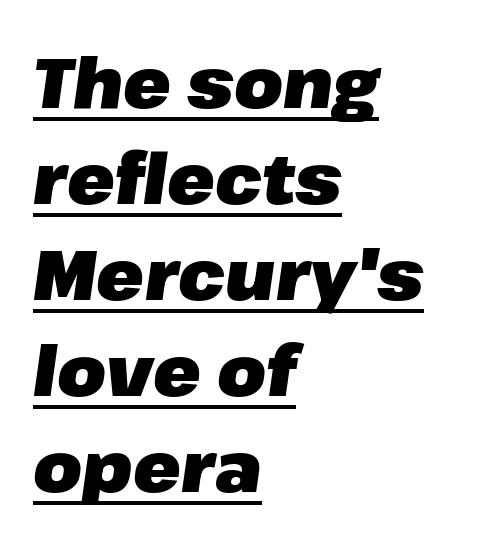
{"italic": "yes", "lean": "right", "slant_degrees": 8, "bold": "yes", "weight": "heavy", "width": "normal", "stroke_contrast": "low", "x_height": "medium", "monospaced": "no", "underline": "yes", "align": "left", "line_spacing": "normal", "line_spacing_ratio": 1.37, "letter_spacing": "normal", "letter_spacing_em": 0.0, "glyph_px": 70}
